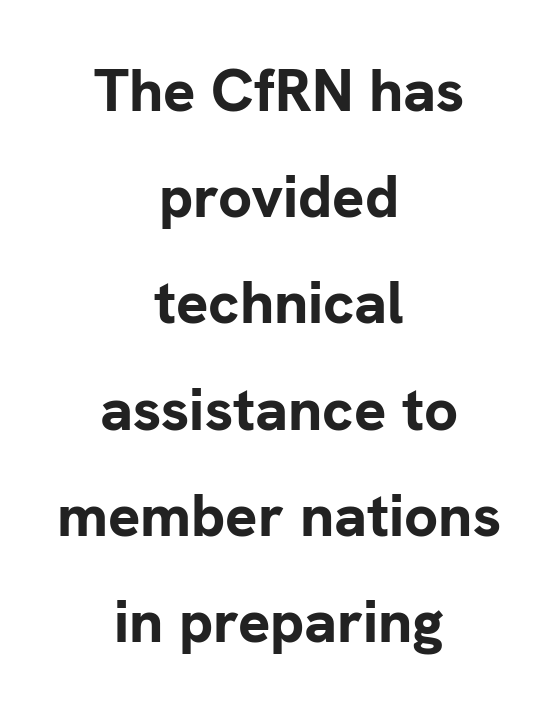
{"serif": "no", "italic": "no", "bold": "yes", "weight": "bold", "width": "normal", "stroke_contrast": "low", "x_height": "medium", "monospaced": "no", "underline": "no", "align": "center", "line_spacing_ratio": 1.77, "letter_spacing": "normal", "letter_spacing_em": 0.0, "glyph_px": 60}
